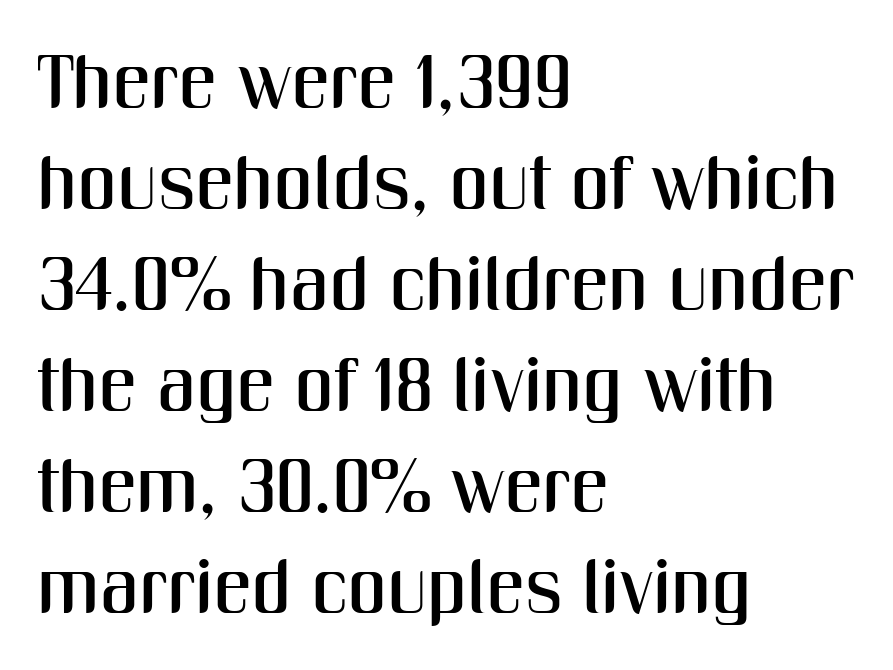
This is the regular roman posture of the typeface. Look at the bottom of the vertical strokes: they stop flat, with no serifs. Is this a fixed-width face? No — the glyphs have proportional, varying widths. The passage shown has conventional tracking throughout. The text block is weighted toward the left margin, trailing off unevenly rightward.
